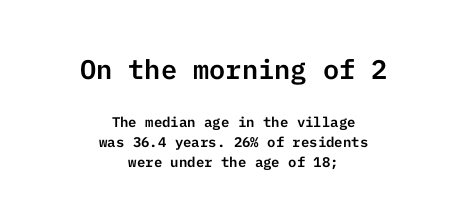
Caption: multi-line text, centered on the measure. Scale decreases going downward across the two blocks. The space between consecutive lines is moderate. Students, note that the glyphs here touch the page at normal intervals. The passage shown is not underscored anywhere.
